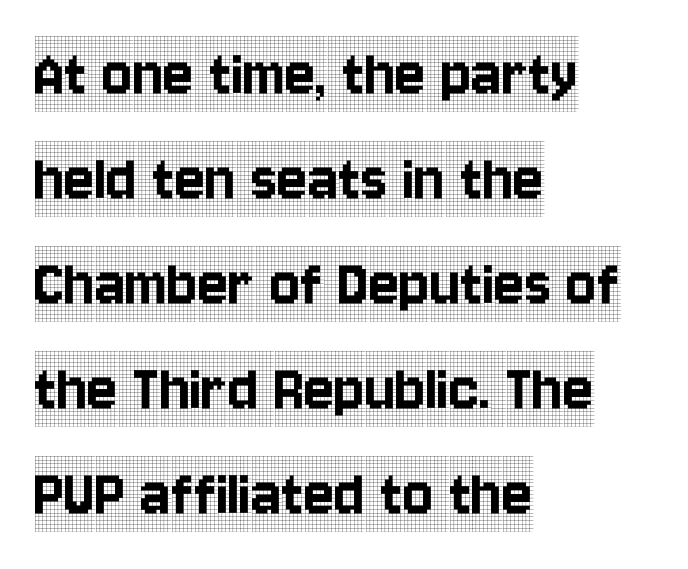
The image shows 71 px condensed serif type, upright; set left-aligned, normal line spacing (1.48x), normal letter spacing, not underlined; a large x-height.
